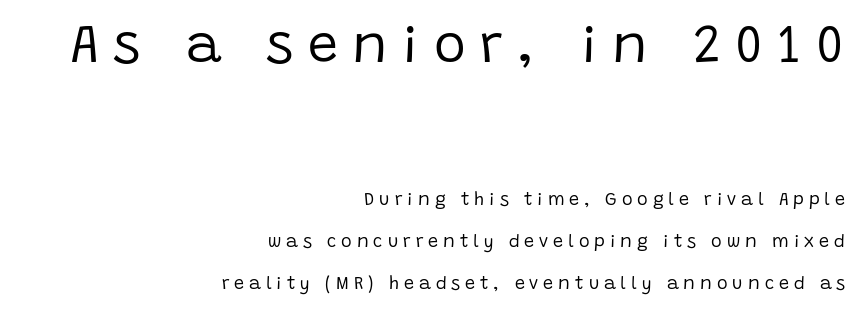
The image shows 54 px regular-weight sans-serif type, upright; set right-aligned, loose line spacing (2.33x), unusually wide letter spacing (+0.27 em), not underlined; the first (top) block is 3.0x larger; low stroke contrast and a large x-height.
